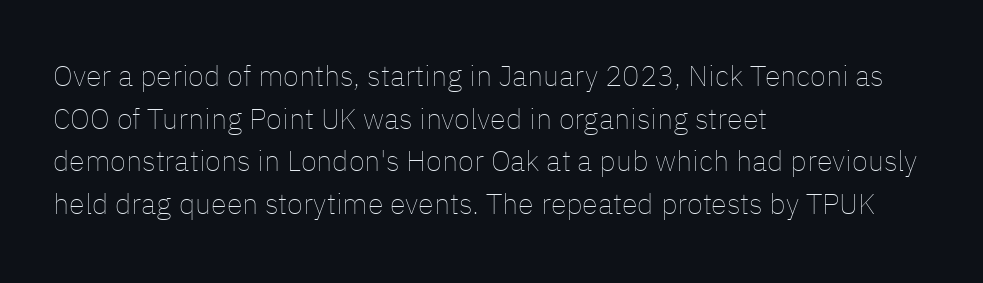
Does extra space separate the letters? No, they use regular spacing. Weight class: somewhere from thin through regular. Posture: upright roman. The area under the type is left untouched.
